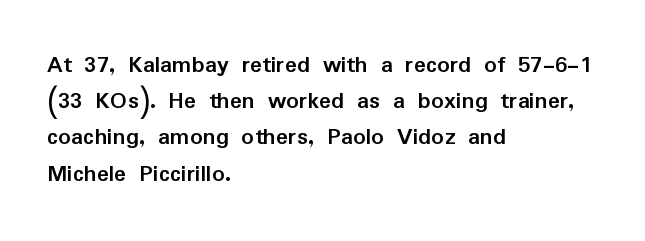
Q: Is the text bold? A: Yes.
Q: Is the text italic (slanted)? A: No, it is upright.
Q: Is the text underlined? A: No.
Q: How is the paragraph aligned? A: Left-aligned.
Q: Is the spacing between letters normal or unusually wide? A: Normal.
Q: Is the spacing between lines tight, normal or loose? A: Normal.
